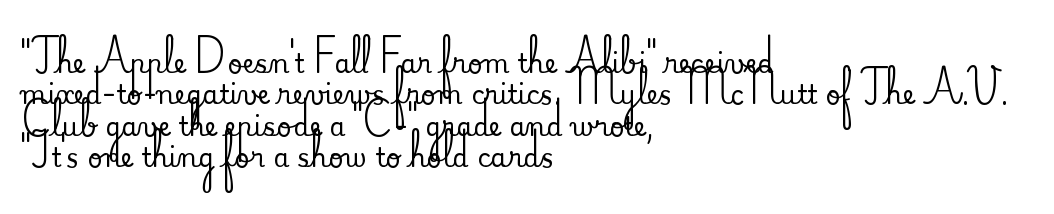
The image shows 26 px text type, upright; set left-aligned, line spacing 1.21x, normal letter spacing, not underlined.
